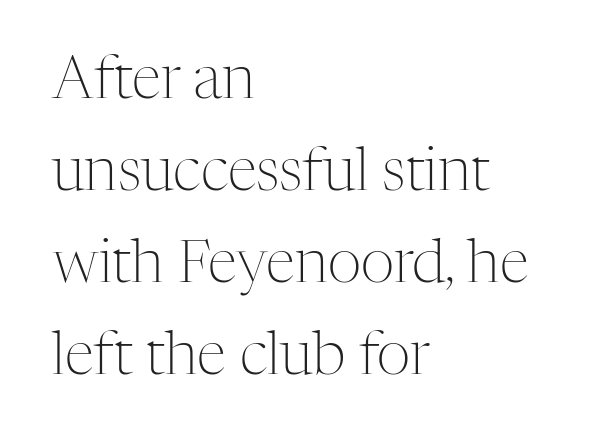
Q: Is the text bold? A: No.
Q: Is the text italic (slanted)? A: No, it is upright.
Q: Is the typeface a serif or a sans-serif typeface? A: Serif.
Q: Is the text underlined? A: No.
Q: How is the paragraph aligned? A: Left-aligned.
Q: Is the spacing between letters normal or unusually wide? A: Normal.
Q: Is the spacing between lines tight, normal or loose? A: Normal.
Q: Width (condensed, normal, or wide)? A: Normal.
Q: Stroke contrast? A: Medium.
Q: x-height? A: Medium.
Q: Monospaced? A: No.
